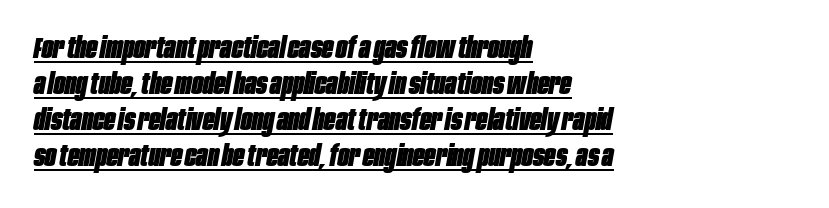
A typesetter would mark this as italic. Heavy, bold letterforms. Glance below the letters and you will spot a drawn line. Reading down the block, your eye returns to a fixed left position each line. Varying glyph widths throughout — classic text-font behaviour.
